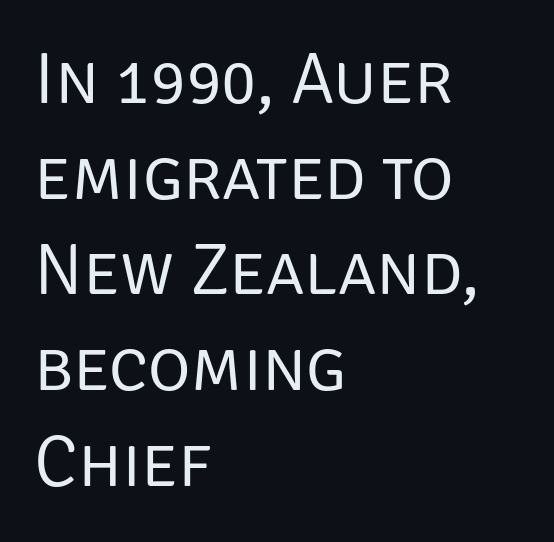
{"serif": "no", "italic": "no", "bold": "no", "weight": "regular", "width": "normal", "stroke_contrast": "low", "x_height": "large", "monospaced": "no", "underline": "no", "align": "left", "line_spacing": "normal", "line_spacing_ratio": 1.31, "letter_spacing": "normal", "letter_spacing_em": 0.0, "glyph_px": 73}
